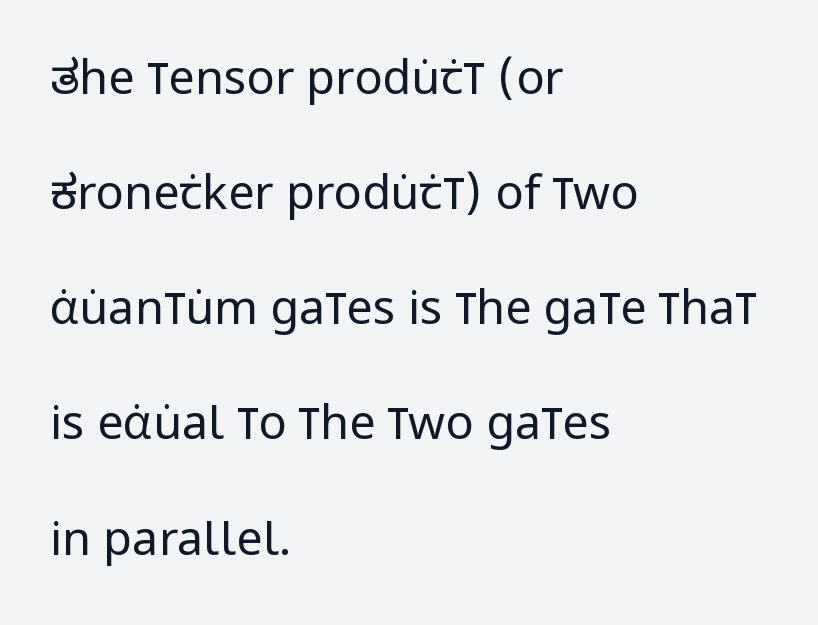
Each letter keeps its own natural width here, so spacing adapts to shape. Vertical spacing — loose. Is the letter spacing exaggerated? No — it looks like the ordinary default. No letter is thick-stroked: the sample isn't bold.
